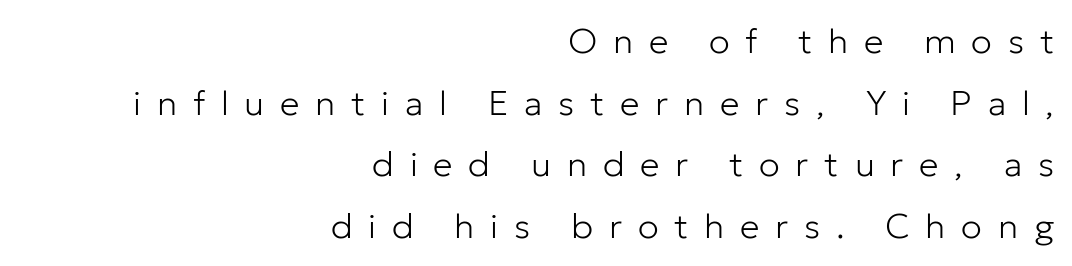
{"serif": "no", "italic": "no", "bold": "no", "weight": "light", "width": "normal", "stroke_contrast": "low", "x_height": "medium", "monospaced": "no", "underline": "no", "align": "right", "line_spacing_ratio": 1.76, "letter_spacing": "wide", "letter_spacing_em": 0.45, "glyph_px": 35}
